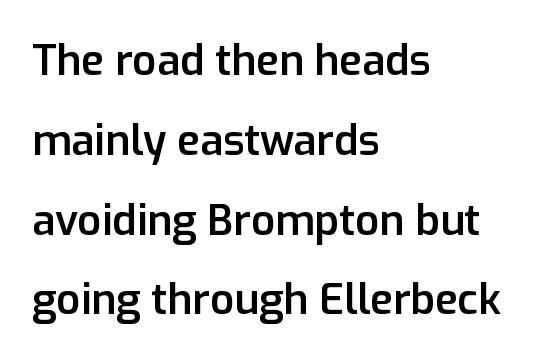
{"serif": "no", "italic": "no", "bold": "semi", "weight": "semibold", "width": "normal", "stroke_contrast": "low", "x_height": "medium", "monospaced": "no", "underline": "no", "align": "left", "line_spacing": "loose", "line_spacing_ratio": 1.9, "letter_spacing": "normal", "letter_spacing_em": 0.0, "glyph_px": 42}
